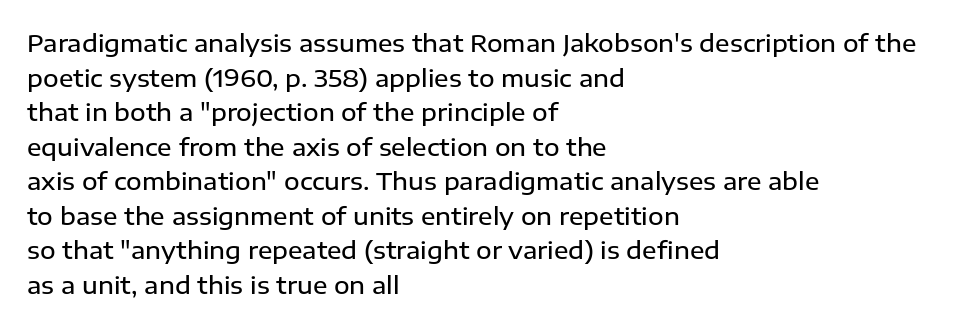
Inter-character spacing is left at the font's built-in metrics. Is there any slant? The stems are plumb. Reading down the block, your eye returns to a fixed left position each line. A semibold gives these letters moderate extra thickness, short of bold.
